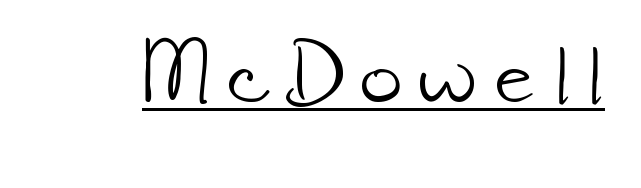
Looks like regular typesetting: each glyph gets only the width it needs. A light-to-regular cut is what we see here. Tracking value appears strongly positive — letters spread wide. Underlined type.
